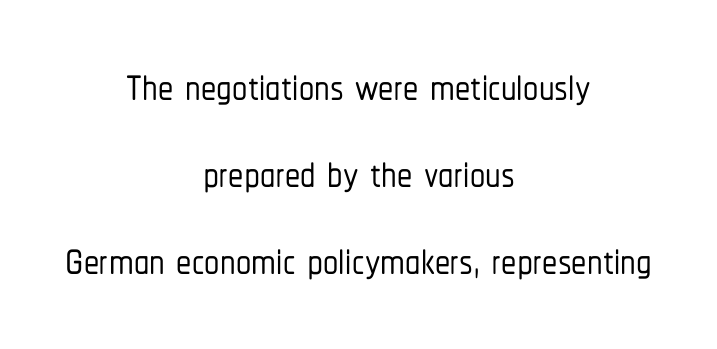
{"serif": "no", "italic": "no", "width": "condensed", "stroke_contrast": "low", "x_height": "medium", "monospaced": "no", "underline": "no", "align": "center", "line_spacing": "normal", "line_spacing_ratio": 1.43, "letter_spacing": "normal", "letter_spacing_em": 0.0, "glyph_px": 61}
